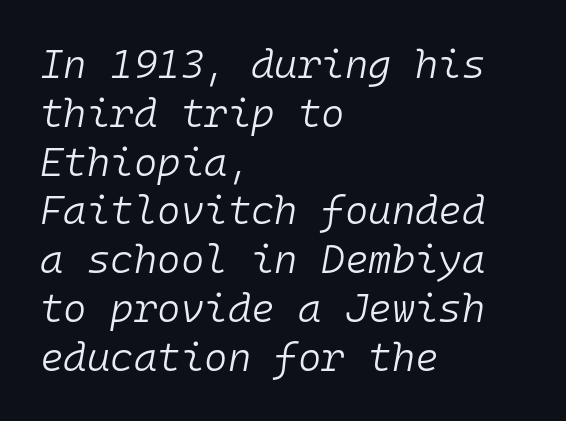
Q: Is the text bold? A: No.
Q: Is the text italic (slanted)? A: Yes, it leans right by about 10 degrees.
Q: Is the text underlined? A: No.
Q: How is the paragraph aligned? A: Left-aligned.
Q: Is the spacing between letters normal or unusually wide? A: Normal.
Q: Width (condensed, normal, or wide)? A: Normal.
Q: Stroke contrast? A: Low.
Q: x-height? A: Medium.
Q: Monospaced? A: Yes.
